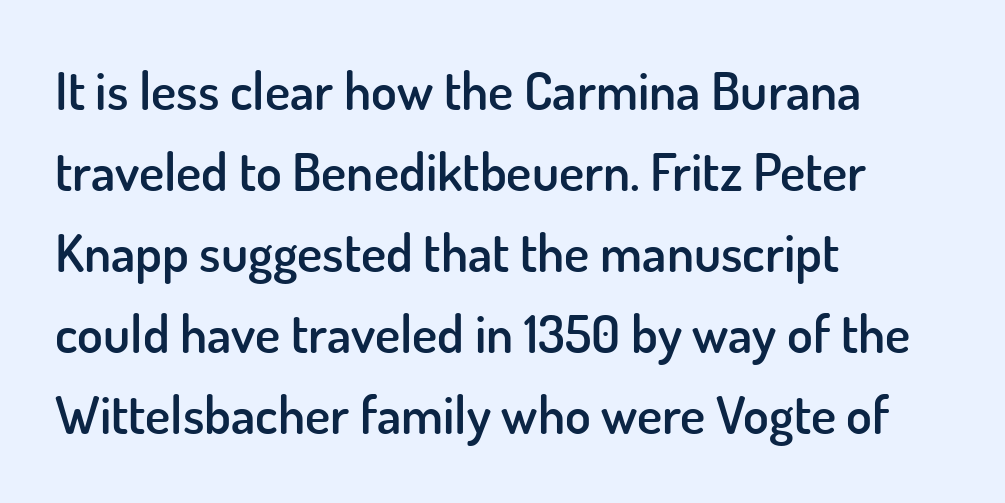
{"serif": "no", "italic": "no", "bold": "semi", "weight": "semibold", "width": "normal", "stroke_contrast": "low", "x_height": "small", "monospaced": "no", "underline": "no", "align": "left", "line_spacing": "normal", "line_spacing_ratio": 1.53, "letter_spacing": "normal", "letter_spacing_em": 0.0, "glyph_px": 53}
